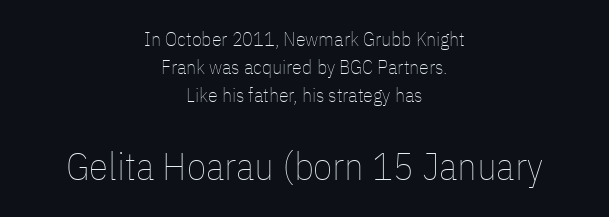
Q: Is the text bold? A: No.
Q: Is the text italic (slanted)? A: No, it is upright.
Q: Is the text underlined? A: No.
Q: How is the paragraph aligned? A: Centered.
Q: Is the spacing between letters normal or unusually wide? A: Normal.
Q: Is the spacing between lines tight, normal or loose? A: Normal.
Q: Which block of text is set in a larger size, the first (top) or the second (bottom)? A: The second (bottom) one.
Q: Width (condensed, normal, or wide)? A: Condensed.
Q: Stroke contrast? A: Low.
Q: x-height? A: Medium.
Q: Monospaced? A: No.
